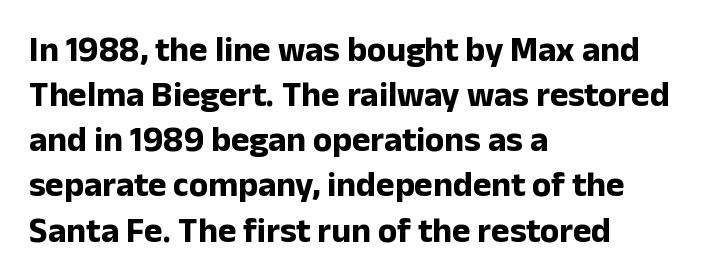
The image shows 35 px bold sans-serif type, upright; set left-aligned, normal line spacing (1.29x), normal letter spacing, not underlined; low stroke contrast and a medium x-height.
